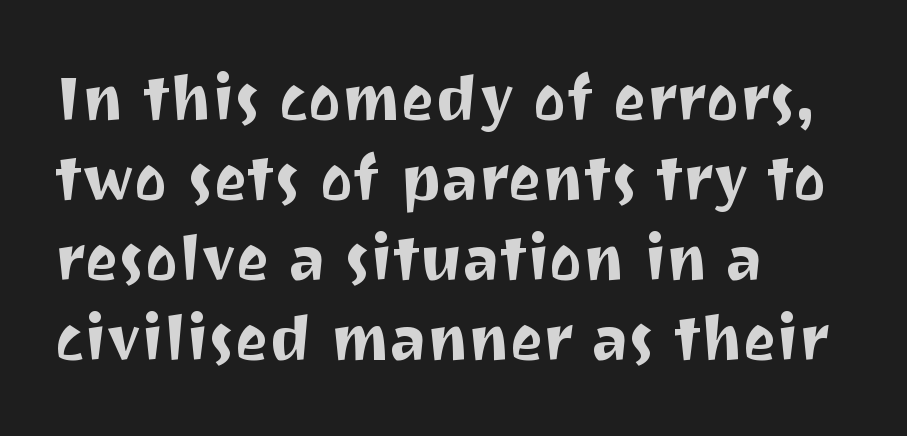
Bare-footed words on every line. The passage is arranged the way most books set body copy — flush left. One glance says typical: line gaps are just what's usual. Every stem runs plumb, perpendicular to the baseline. The rendering uses natural spacing where letterforms have individual widths. Does extra space separate the letters? No, they use regular spacing.
